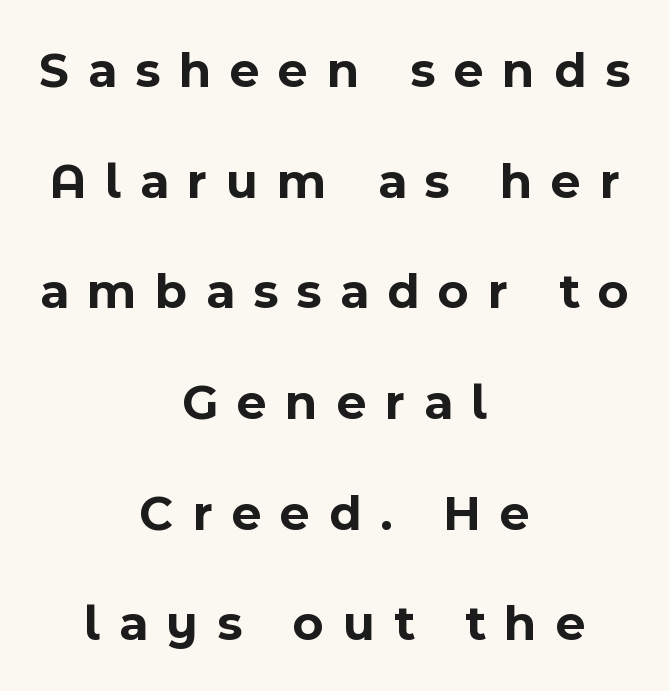
The image shows 51 px bold sans-serif type, upright; set centered, loose line spacing (2.17x), unusually wide letter spacing (+0.37 em), not underlined; a medium x-height.
